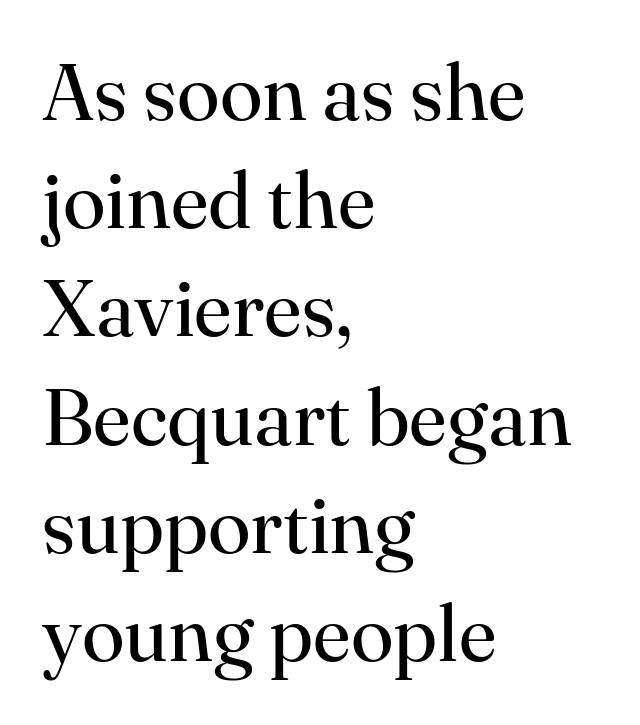
Q: Is the text bold? A: No.
Q: Is the text italic (slanted)? A: No, it is upright.
Q: Is the typeface a serif or a sans-serif typeface? A: Serif.
Q: Is the text underlined? A: No.
Q: How is the paragraph aligned? A: Left-aligned.
Q: Is the spacing between letters normal or unusually wide? A: Normal.
Q: Is the spacing between lines tight, normal or loose? A: Normal.
Q: Width (condensed, normal, or wide)? A: Normal.
Q: Stroke contrast? A: High.
Q: x-height? A: Small.
Q: Monospaced? A: No.
